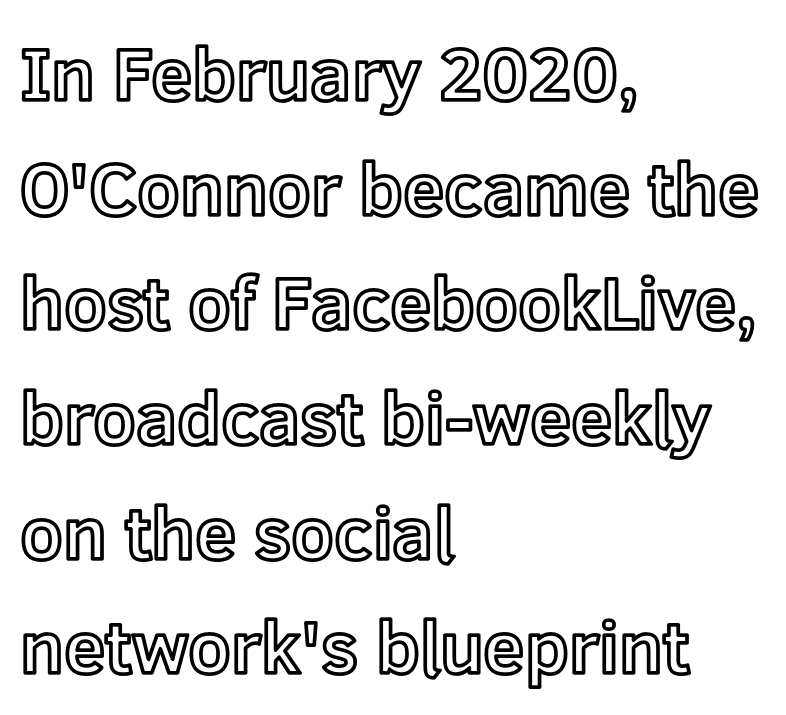
The image shows 74 px text type, upright; set left-aligned, normal line spacing (1.55x), normal letter spacing, not underlined; a medium x-height.
